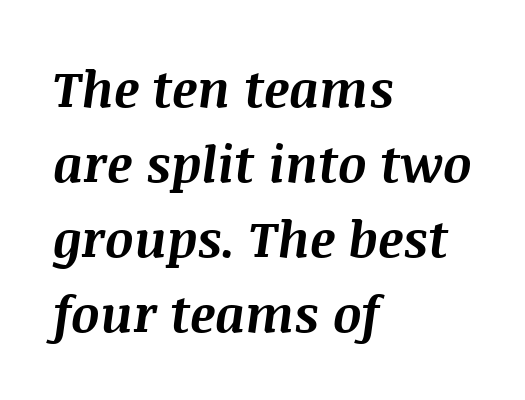
How would I describe the line gaps? Plain and ordinary. What weight is shown? A full bold with thick strokes. Unmarked baselines from the first word to the last. It's the slanting kind of type. The setting favours the left margin, as ordinary paragraphs usually do. Character widths vary here, with narrow letters taking less room than wide ones.
